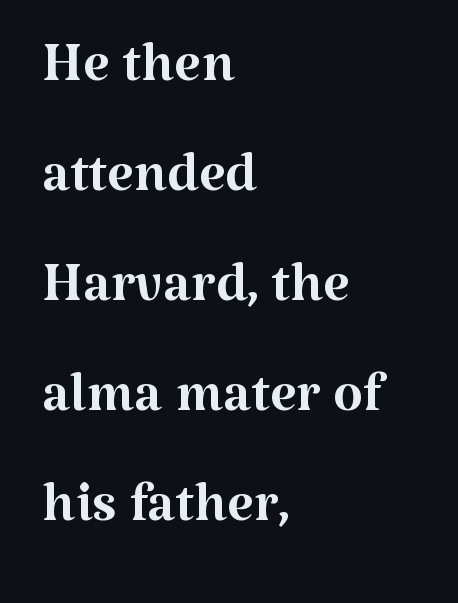
Where is the straight margin? On the left. Character widths vary here, with narrow letters taking less room than wide ones. The vertical gap from one line to the next is medium. The weight tops out at a normal text grade. Nothing unusual about the tracking: characters are spaced as the font intends. Italic? Not at all — the glyphs are vertical.
